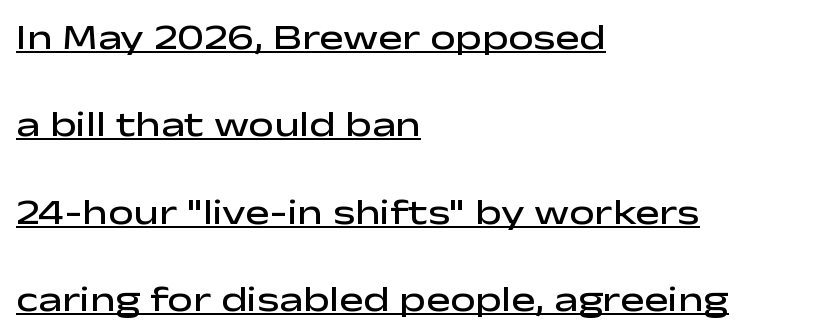
The image shows 36 px semibold, wide sans-serif type, upright; set left-aligned, loose line spacing (2.43x), normal letter spacing, underlined; low stroke contrast and a medium x-height.
